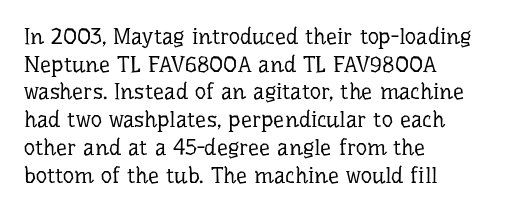
Q: Is the text bold? A: No.
Q: Is the text italic (slanted)? A: No, it is upright.
Q: Is the text underlined? A: No.
Q: How is the paragraph aligned? A: Left-aligned.
Q: Is the spacing between letters normal or unusually wide? A: Normal.
Q: Is the spacing between lines tight, normal or loose? A: Normal.
